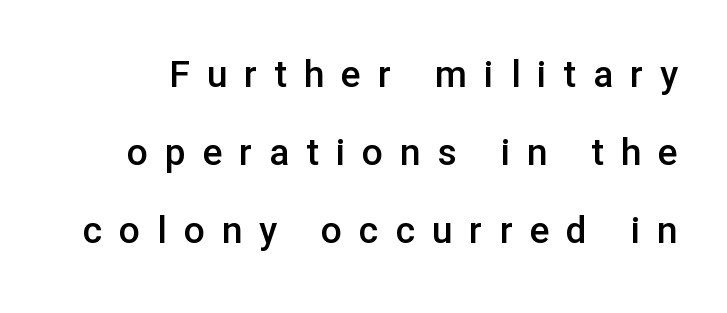
{"serif": "no", "italic": "no", "bold": "semi", "weight": "semibold", "width": "normal", "stroke_contrast": "low", "x_height": "medium", "monospaced": "no", "underline": "no", "line_spacing": "loose", "line_spacing_ratio": 2.11, "letter_spacing": "wide", "letter_spacing_em": 0.46, "glyph_px": 37}
